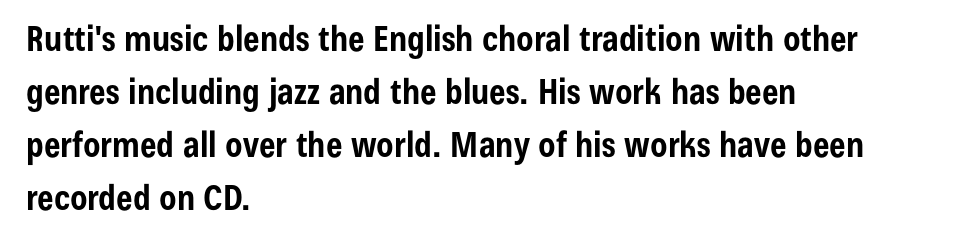
The image shows 35 px bold, condensed sans-serif type, upright; set left-aligned, normal line spacing (1.51x), normal letter spacing, not underlined; low stroke contrast and a medium x-height.
